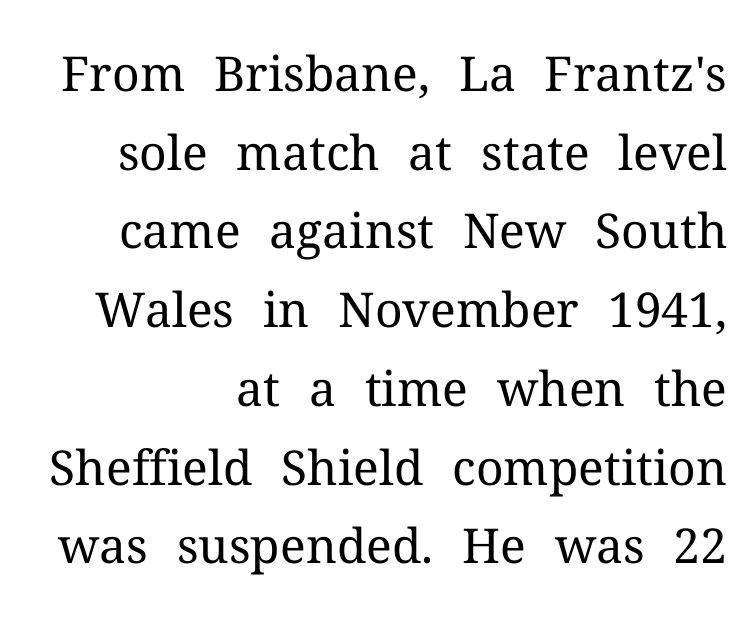
The image shows 48 px regular-weight serif type, upright; set right-aligned, normal line spacing (1.64x), normal letter spacing, not underlined; medium stroke contrast and a medium x-height.
